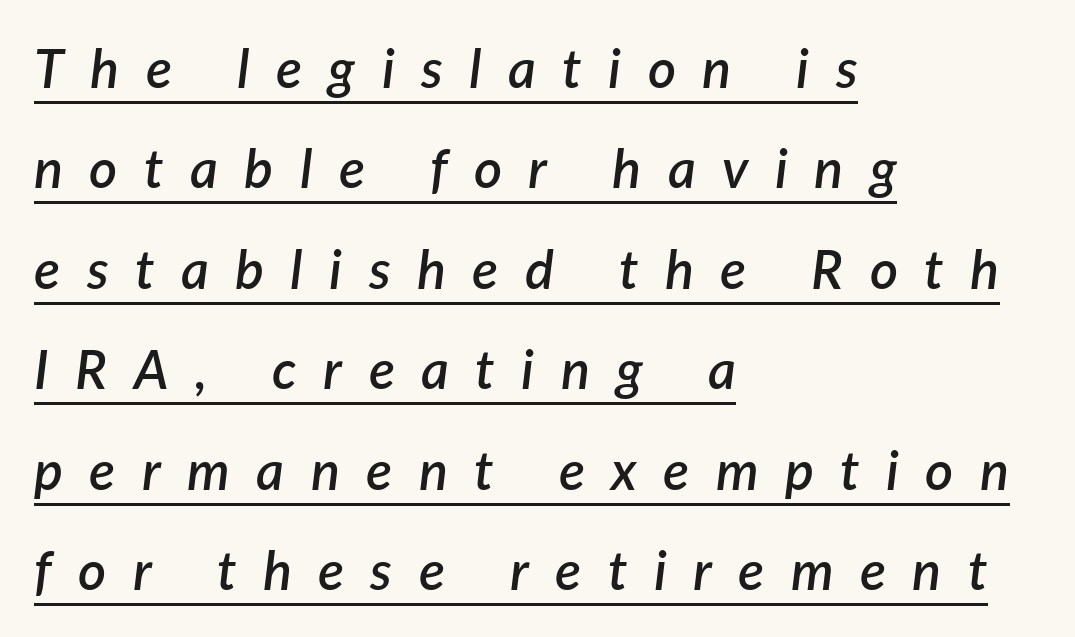
The image shows 54 px semibold type, italic (leaning right); set left-aligned, line spacing 1.86x, unusually wide letter spacing (+0.49 em), underlined; low stroke contrast and a medium x-height.
